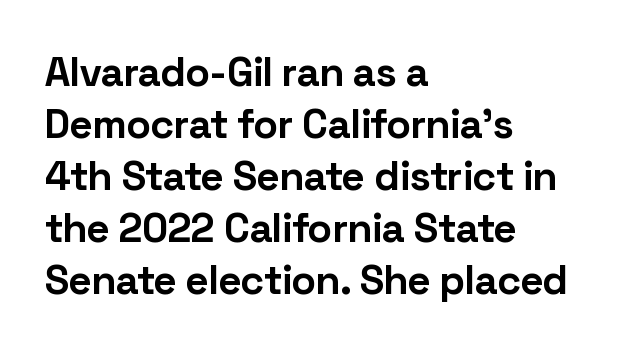
The image shows 41 px bold sans-serif type, upright; set left-aligned, normal line spacing (1.27x), normal letter spacing, not underlined; low stroke contrast and a medium x-height.
